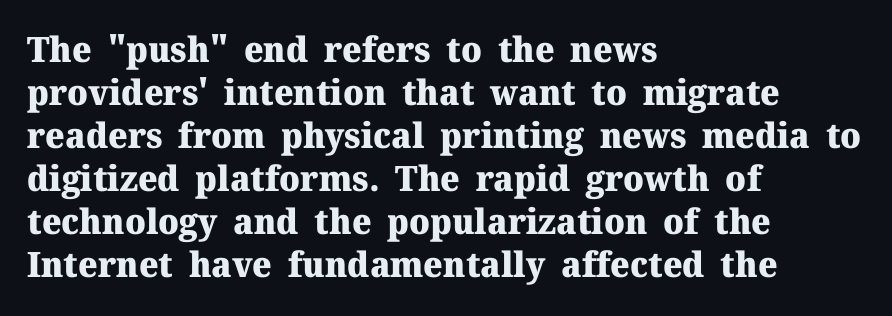
Q: Is the text bold? A: Yes.
Q: Is the text italic (slanted)? A: No, it is upright.
Q: Is the typeface a serif or a sans-serif typeface? A: Serif.
Q: Is the text underlined? A: No.
Q: How is the paragraph aligned? A: Left-aligned.
Q: Is the spacing between letters normal or unusually wide? A: Normal.
Q: Width (condensed, normal, or wide)? A: Normal.
Q: Stroke contrast? A: Medium.
Q: x-height? A: Medium.
Q: Monospaced? A: No.
